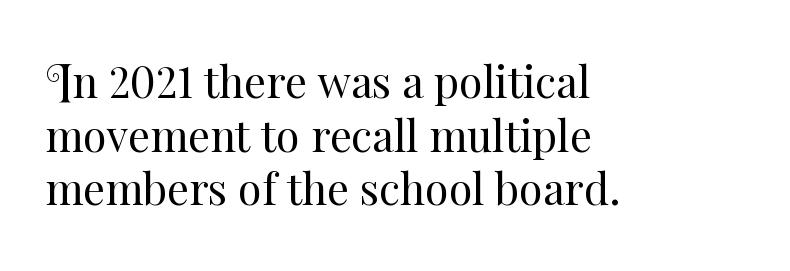
Vertical stems look standard width or narrower in stroke. Normally led — the rows are evenly, conventionally spaced. The typography opts for an upright posture over an oblique one. Line beginnings align vertically; line endings do not. Quick note: underline off. Tracking here is standard; glyphs follow each other at the usual distance.
